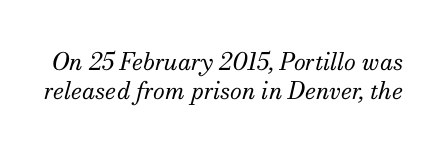
The image shows 24 px text type, italic (leaning right); set line spacing 1.21x, normal letter spacing, not underlined.
